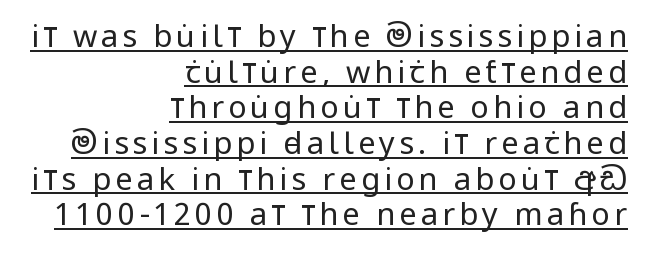
Q: Is the text bold? A: No.
Q: Is the text italic (slanted)? A: No, it is upright.
Q: Is the typeface a serif or a sans-serif typeface? A: Sans-serif.
Q: Is the text underlined? A: Yes.
Q: How is the paragraph aligned? A: Right-aligned.
Q: Is the spacing between lines tight, normal or loose? A: Tight.
Q: Width (condensed, normal, or wide)? A: Condensed.
Q: Stroke contrast? A: Low.
Q: x-height? A: Large.
Q: Monospaced? A: No.
